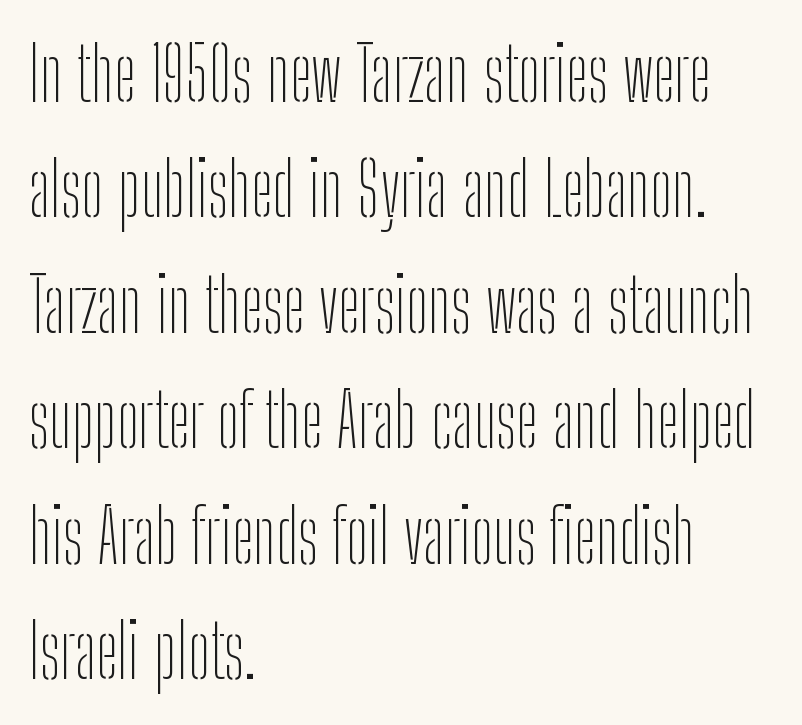
{"serif": "no", "italic": "no", "bold": "no", "weight": "thin", "width": "condensed", "stroke_contrast": "low", "x_height": "medium", "monospaced": "no", "underline": "no", "align": "left", "line_spacing": "normal", "line_spacing_ratio": 1.56, "letter_spacing": "normal", "letter_spacing_em": 0.0, "glyph_px": 74}
